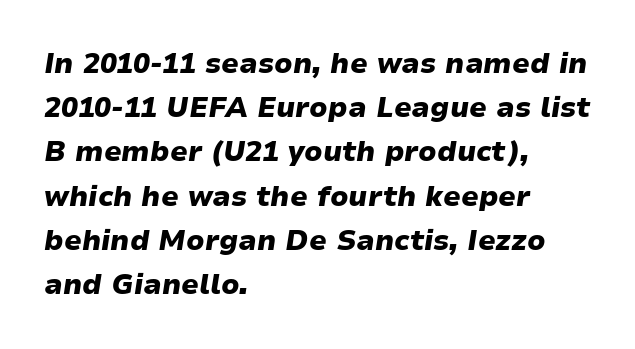
Q: Is the text bold? A: Yes.
Q: Is the text italic (slanted)? A: Yes, it leans right by about 9 degrees.
Q: Is the text underlined? A: No.
Q: How is the paragraph aligned? A: Left-aligned.
Q: Is the spacing between letters normal or unusually wide? A: Normal.
Q: Is the spacing between lines tight, normal or loose? A: Normal.
Q: Width (condensed, normal, or wide)? A: Wide.
Q: Stroke contrast? A: Low.
Q: x-height? A: Medium.
Q: Monospaced? A: No.
